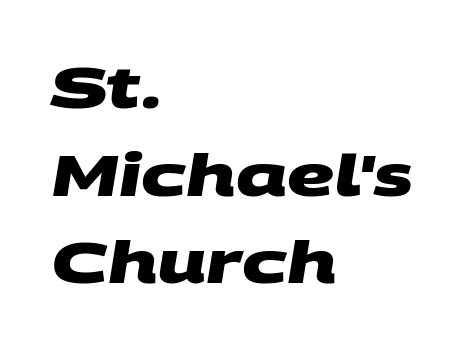
The letters sit at their default tracking, neither squeezed nor spread. The string is rendered with underlining switched off. Students, observe: this is what conventionally led text looks like. The passage shown is typed in a proportional face where columns would drift. Letterform terminals end flat and unadorned throughout the passage. Visually the block forms a straight wall on the left and a jagged coastline on the right.
